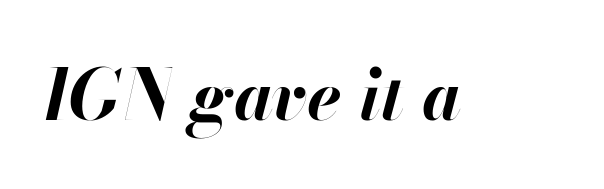
Thick stems and heavy bowls — unmistakably bold. This rendering leaves character spacing at its baseline value. Notice how the stems are inclined rather than vertical — that's the hallmark of italics. The foot of each line stays bare and open. Note the varied advance widths — an 'i' is clearly narrower than an 'm'.
